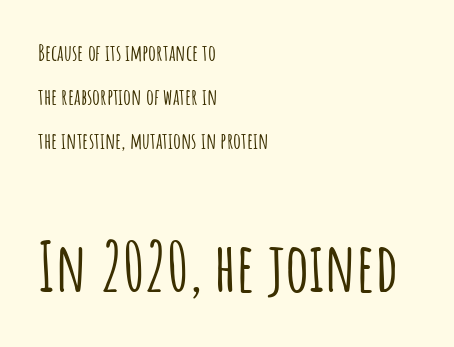
{"serif": "no", "italic": "no", "width": "condensed", "stroke_contrast": "low", "x_height": "large", "monospaced": "no", "underline": "no", "align": "left", "line_spacing": "loose", "line_spacing_ratio": 1.99, "letter_spacing": "normal", "letter_spacing_em": 0.0, "larger_block": "second", "size_ratio": 3.05, "glyph_px": 67}
